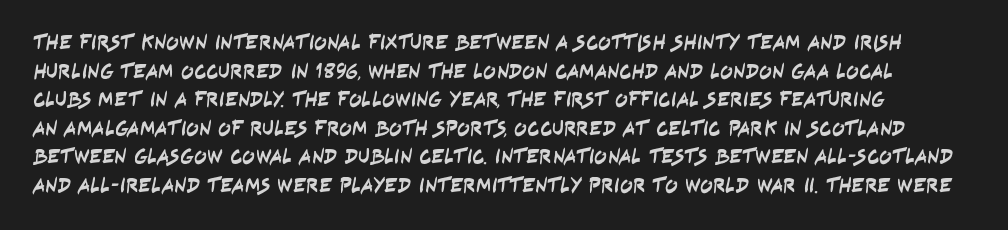
The image shows 21 px text type; set normal line spacing (1.36x), normal letter spacing, not underlined.
